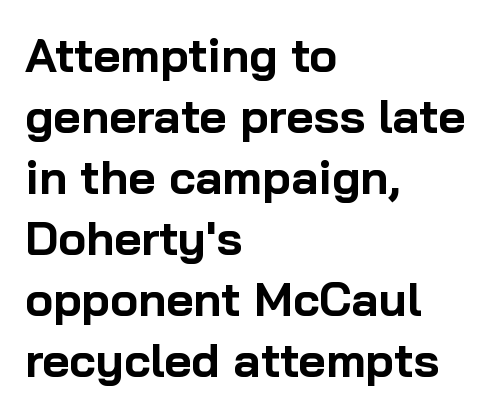
The image shows 47 px bold sans-serif type, upright; set left-aligned, normal line spacing (1.3x), normal letter spacing, not underlined; low stroke contrast and a medium x-height.
